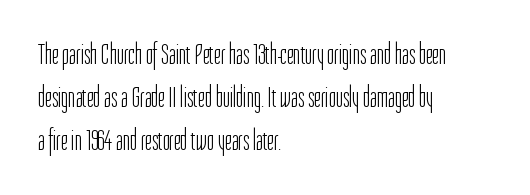
Q: Is the text bold? A: No.
Q: Is the text italic (slanted)? A: No, it is upright.
Q: Is the typeface a serif or a sans-serif typeface? A: Sans-serif.
Q: Is the text underlined? A: No.
Q: How is the paragraph aligned? A: Left-aligned.
Q: Is the spacing between letters normal or unusually wide? A: Normal.
Q: Is the spacing between lines tight, normal or loose? A: Normal.
Q: Width (condensed, normal, or wide)? A: Condensed.
Q: Stroke contrast? A: Low.
Q: x-height? A: Medium.
Q: Monospaced? A: No.
